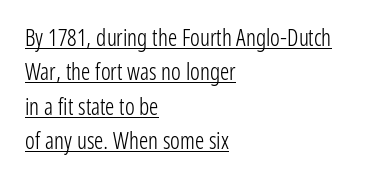
Q: Is the text bold? A: No.
Q: Is the text italic (slanted)? A: No, it is upright.
Q: Is the text underlined? A: Yes.
Q: How is the paragraph aligned? A: Left-aligned.
Q: Is the spacing between letters normal or unusually wide? A: Normal.
Q: Is the spacing between lines tight, normal or loose? A: Normal.
